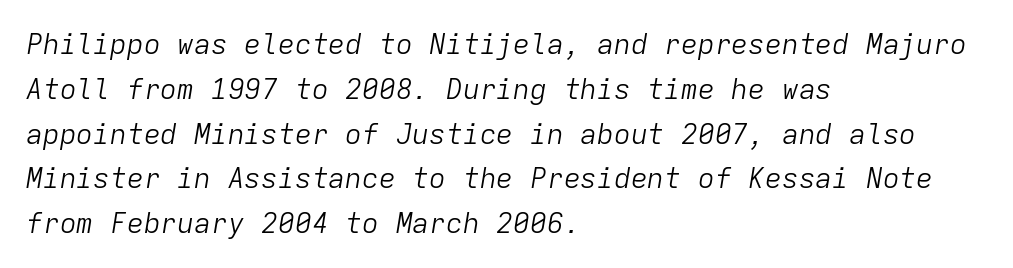
The space beneath each line is pristine and unruled. Is the type slanted? Yes — the strokes lean at a clear angle. The face looks like a standard text weight, possibly lighter. The rendering anchors every line to the left-hand side.
